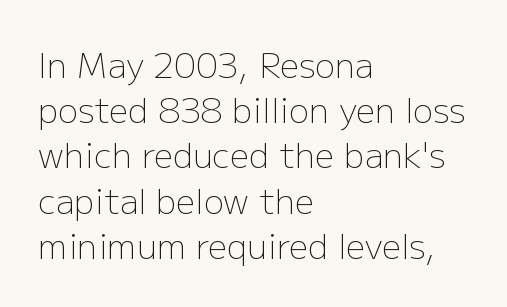
Quick note: interline space is typical. Layout note: lines flush left. The characters are drawn with everyday or finer stroke widths. Think of a printed novel: that variable character pitch is what you see here. You could call the tracking neutral — neither tight nor loose.
